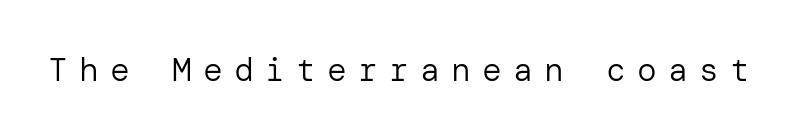
The image shows 33 px regular-weight sans-serif type, upright; set unusually wide letter spacing (+0.34 em), not underlined; low stroke contrast and a medium x-height.
